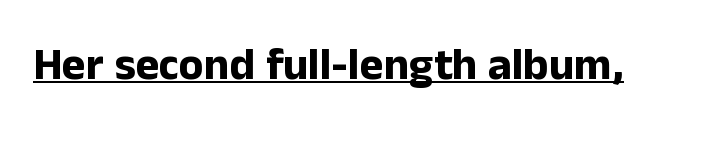
Q: Is the text bold? A: Yes.
Q: Is the text italic (slanted)? A: No, it is upright.
Q: Is the typeface a serif or a sans-serif typeface? A: Sans-serif.
Q: Is the text underlined? A: Yes.
Q: Is the spacing between letters normal or unusually wide? A: Normal.
Q: Width (condensed, normal, or wide)? A: Normal.
Q: Stroke contrast? A: Low.
Q: x-height? A: Medium.
Q: Monospaced? A: No.
